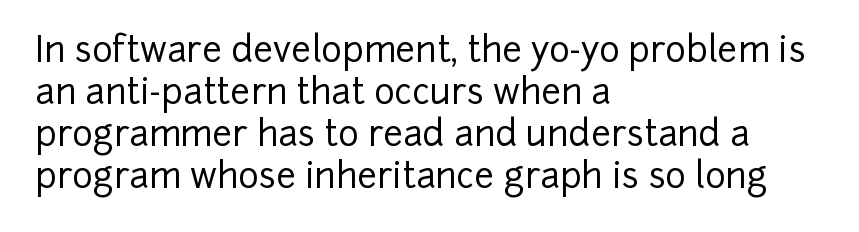
{"serif": "no", "italic": "no", "width": "normal", "stroke_contrast": "low", "x_height": "medium", "monospaced": "no", "underline": "no", "align": "left", "line_spacing_ratio": 1.2, "letter_spacing": "normal", "letter_spacing_em": 0.0, "glyph_px": 35}
